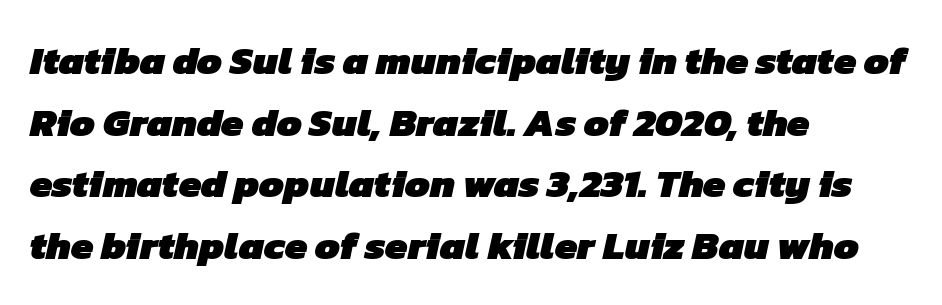
Short note: letters normally spaced. The paragraph has a hard left edge and a soft right edge. Line spacing here is normal. The zone under the glyphs is completely vacant.
